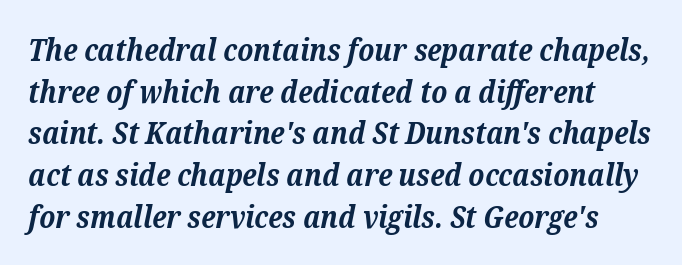
Q: Is the text bold? A: Yes.
Q: Is the text italic (slanted)? A: Yes, it leans right by about 12 degrees.
Q: Is the typeface a serif or a sans-serif typeface? A: Serif.
Q: Is the text underlined? A: No.
Q: Is the spacing between letters normal or unusually wide? A: Normal.
Q: Is the spacing between lines tight, normal or loose? A: Normal.
Q: Width (condensed, normal, or wide)? A: Normal.
Q: Stroke contrast? A: Medium.
Q: x-height? A: Medium.
Q: Monospaced? A: No.
